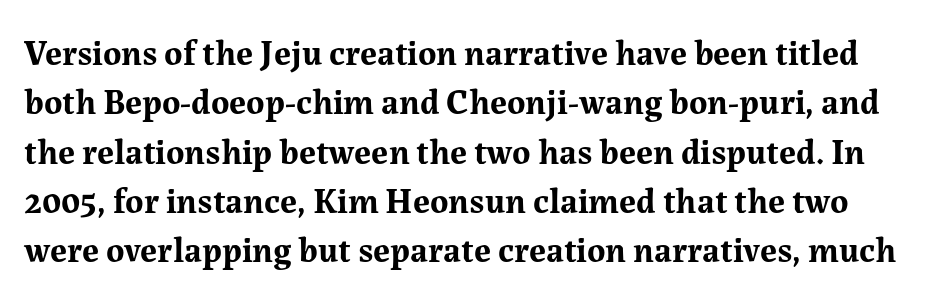
Check the space under the baseline: it is left empty. The passage shown is typeset with a serif family. Think of a printed novel: that variable character pitch is what you see here. Is there much room between lines? A standard amount, neither cramped nor airy. Quick note: not italic, upright.
